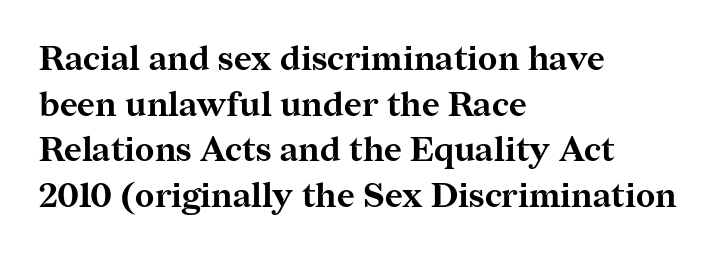
The image shows 34 px bold serif type, upright; set left-aligned, normal line spacing (1.34x), normal letter spacing, not underlined; medium stroke contrast and a medium x-height.
